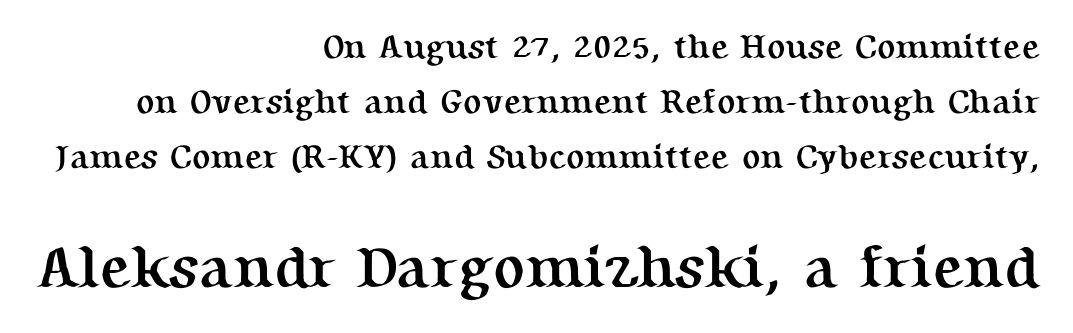
Is the letter spacing exaggerated? No — it looks like the ordinary default. A normal amount of white space separates one row of letters from the next. A student would call this right alignment; a typographer would say flush right, rag left. The glyphs are unaccompanied by any horizontal stroke below them. This is the regular roman posture of the typeface.
